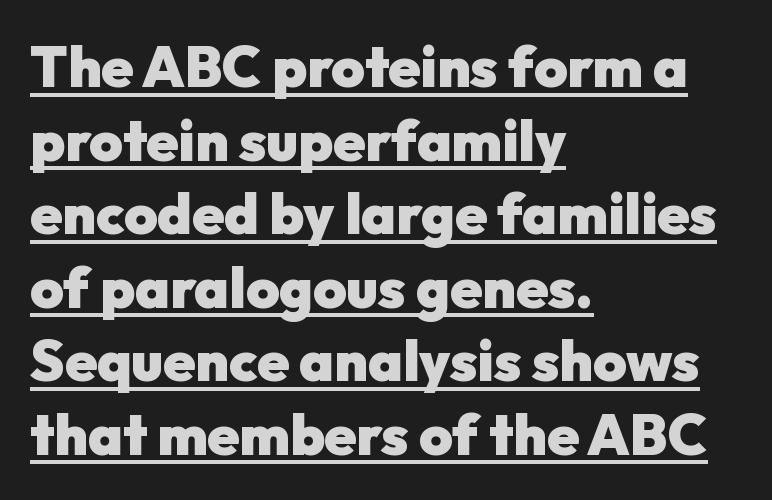
The image shows 57 px heavy sans-serif type, upright; set left-aligned, normal line spacing (1.29x), normal letter spacing, underlined; low stroke contrast and a medium x-height.
